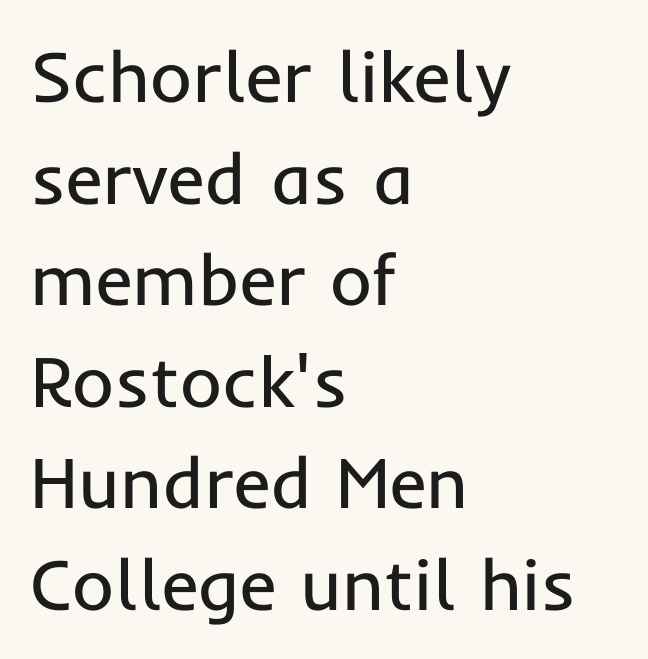
{"serif": "no", "italic": "no", "bold": "no", "weight": "regular", "width": "normal", "stroke_contrast": "low", "x_height": "medium", "monospaced": "no", "underline": "no", "align": "left", "line_spacing": "normal", "line_spacing_ratio": 1.41, "letter_spacing": "normal", "letter_spacing_em": 0.0, "glyph_px": 72}
